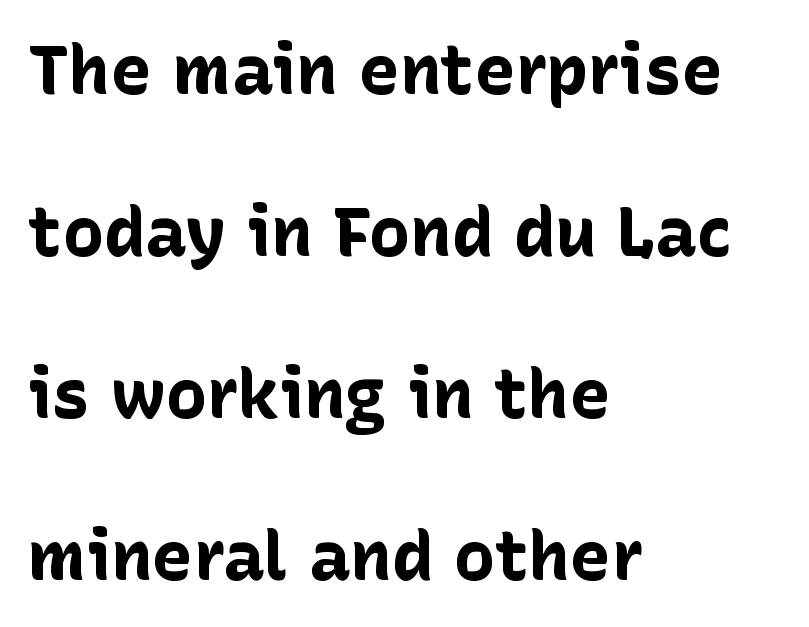
{"serif": "no", "italic": "no", "bold": "yes", "weight": "bold", "width": "normal", "stroke_contrast": "low", "x_height": "medium", "monospaced": "no", "underline": "no", "align": "left", "line_spacing": "loose", "line_spacing_ratio": 2.35, "letter_spacing": "normal", "letter_spacing_em": 0.0, "glyph_px": 69}
